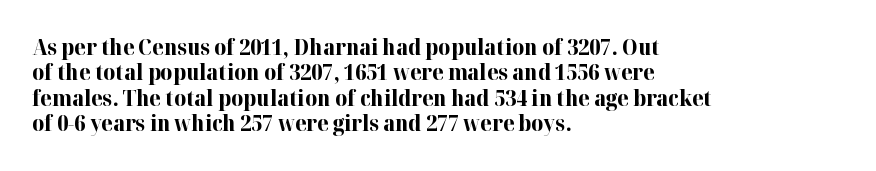
Q: Is the text bold? A: Yes.
Q: Is the text italic (slanted)? A: No, it is upright.
Q: Is the text underlined? A: No.
Q: How is the paragraph aligned? A: Left-aligned.
Q: Is the spacing between letters normal or unusually wide? A: Normal.
